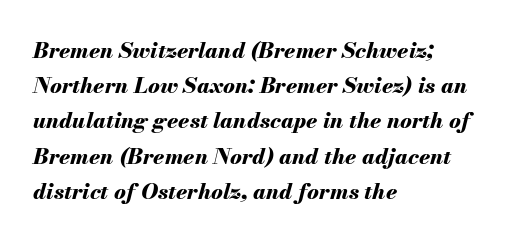
The image shows 22 px bold type, italic (leaning right); set left-aligned, normal line spacing (1.6x), normal letter spacing, not underlined.
